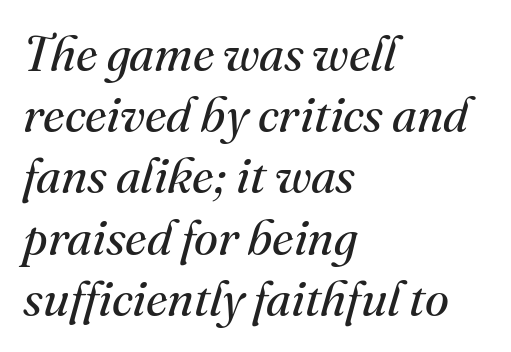
Look at the tracking — it's just the regular setting, nothing added. The letters look calm and open, with moderate or lighter stems. Each letter keeps its own natural width here, so spacing adapts to shape. The font's italic variant was chosen for this text. Quick note: interline space is typical. Type without underlining.
